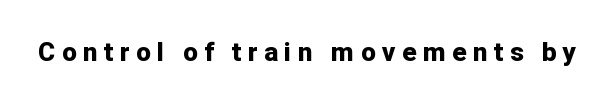
Heavy-handed strokes throughout: this text is bold. Each row of text sits above clean, open space. In terms of letterspacing, this is a distinctly airy, spread setting. This sample uses an upright cut, with every glyph sitting square on the baseline.
